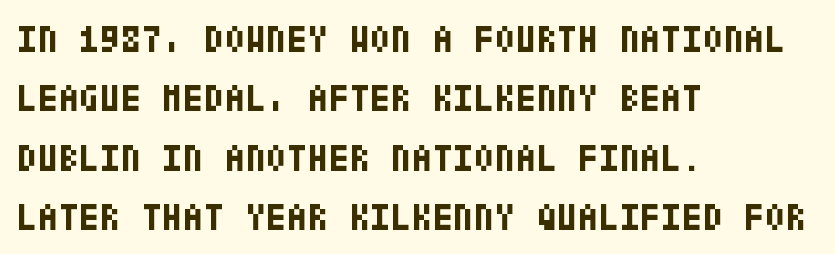
The image shows 38 px bold, condensed sans-serif type, upright; set left-aligned, normal line spacing (1.56x), normal letter spacing, not underlined; low stroke contrast and a large x-height.
